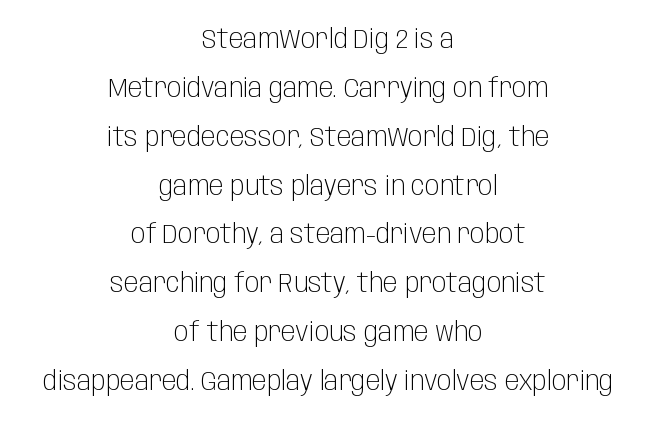
The image shows 27 px text type, upright; set centered, line spacing 1.81x, normal letter spacing, not underlined.
